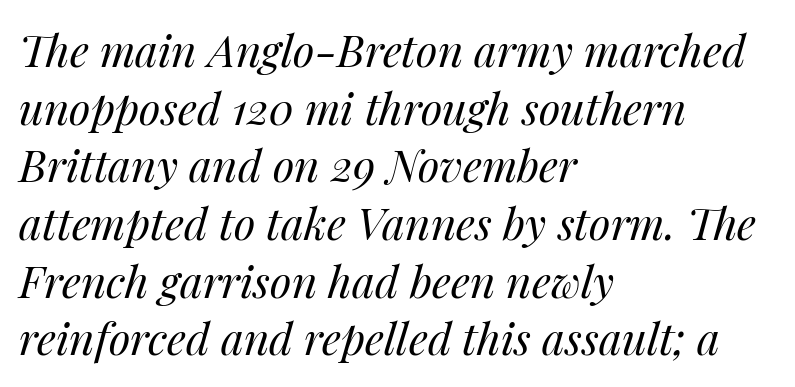
Proportional: the letters do not fall into vertical columns. The rendering uses a moderate line-height, typical for paragraphs. Honestly, there is no underline to notice here at all. Is the type slanted? Yes — the strokes lean at a clear angle. Every row of glyphs begins at an identical x-position on the left. Nothing unusual about the tracking: characters are spaced as the font intends.
